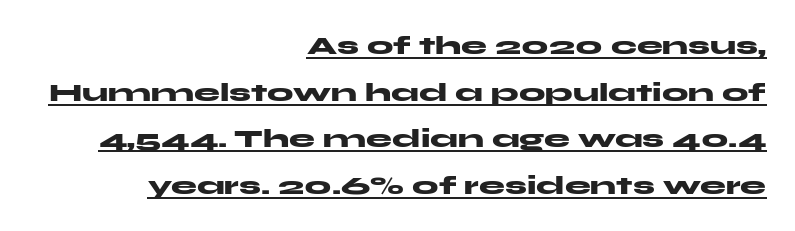
The image shows 26 px bold type, upright; set right-aligned, line spacing 1.79x, normal letter spacing, underlined.
